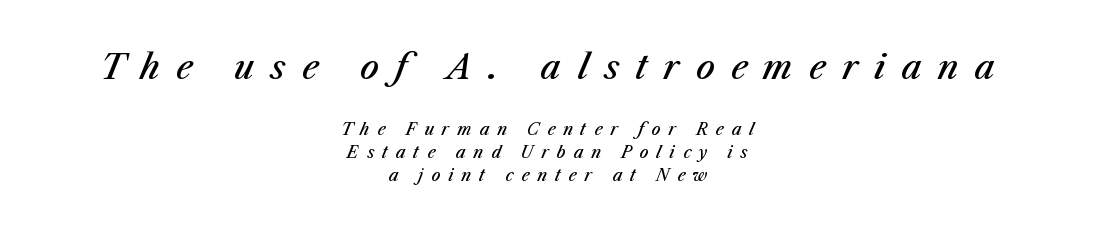
Of the two passages, the one on top uses the larger point size. Proportional: the letters do not fall into vertical columns. Layout note: lines centered. Is the letter spacing exaggerated? Yes — the characters are pushed far apart. Descender tails drop into unmarked territory.
